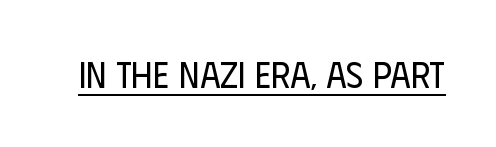
Q: Is the text bold? A: No.
Q: Is the text italic (slanted)? A: No, it is upright.
Q: Is the typeface a serif or a sans-serif typeface? A: Sans-serif.
Q: Is the text underlined? A: Yes.
Q: Is the spacing between letters normal or unusually wide? A: Normal.
Q: Width (condensed, normal, or wide)? A: Condensed.
Q: Stroke contrast? A: Low.
Q: x-height? A: Large.
Q: Monospaced? A: No.
